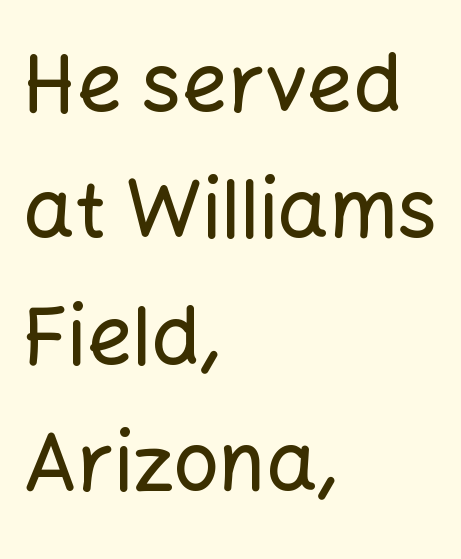
Nobody touched the tracking dial on this one. Rendered with straight, roman letterforms. Regular leading. The paragraph has a hard left edge and a soft right edge.
